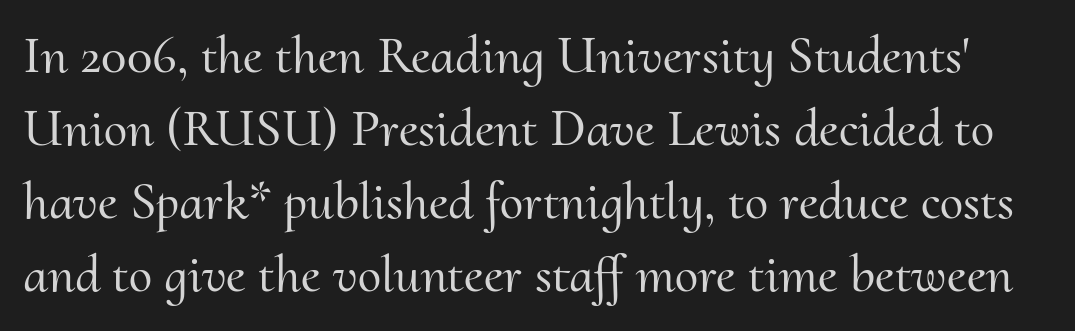
A typesetter would call this proportional, since set widths differ per character. One glance says typical: line gaps are just what's usual. Upright lettering throughout. I'd call this a serif setting — the letters wear small feet. Between one letter and the next there's only the usual sliver of space.
